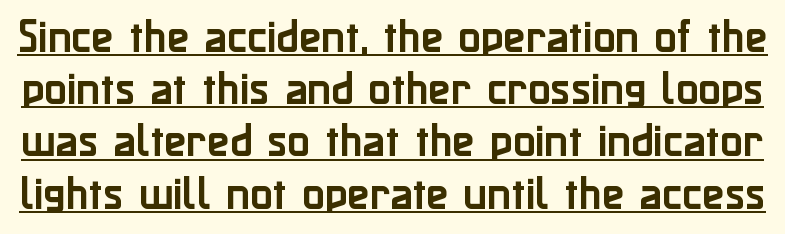
The image shows 37 px sans-serif type, upright; set normal line spacing (1.41x), normal letter spacing, underlined; low stroke contrast and a medium x-height.
